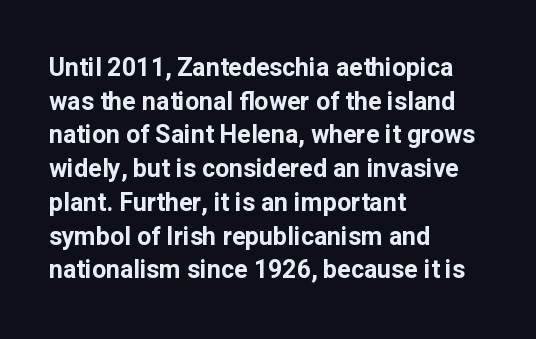
{"italic": "no", "bold": "yes", "underline": "no", "align": "left", "line_spacing": "normal", "line_spacing_ratio": 1.35, "letter_spacing": "normal", "letter_spacing_em": 0.0, "glyph_px": 25}
